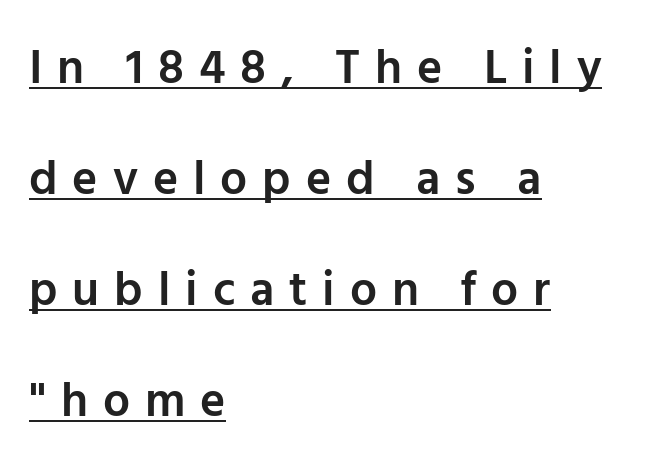
What kind of face is this? One without serifs — a sans. Baseline-to-baseline distance is far greater than the letter height. Underlined type. Strokes here are thickened, but only to semibold level.
